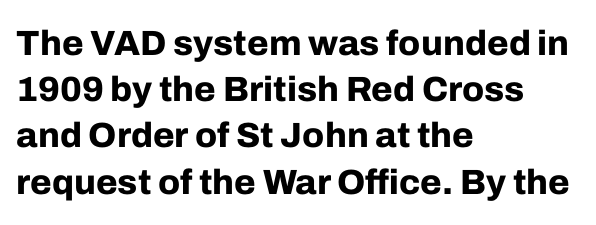
Q: Is the text bold? A: Yes.
Q: Is the text italic (slanted)? A: No, it is upright.
Q: Is the typeface a serif or a sans-serif typeface? A: Sans-serif.
Q: Is the text underlined? A: No.
Q: How is the paragraph aligned? A: Left-aligned.
Q: Is the spacing between letters normal or unusually wide? A: Normal.
Q: Is the spacing between lines tight, normal or loose? A: Normal.
Q: Width (condensed, normal, or wide)? A: Normal.
Q: Stroke contrast? A: Low.
Q: x-height? A: Medium.
Q: Monospaced? A: No.
